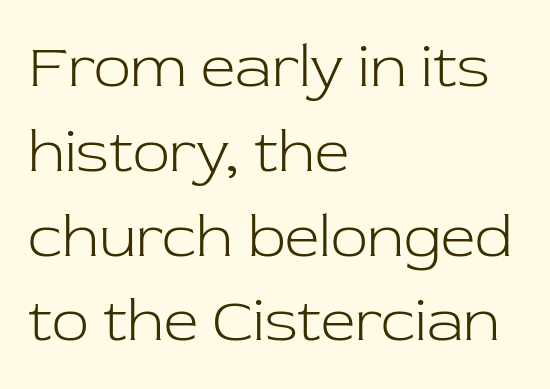
The image shows 61 px light serif type, upright; set left-aligned, normal line spacing (1.39x), normal letter spacing, not underlined; low stroke contrast and a medium x-height.
